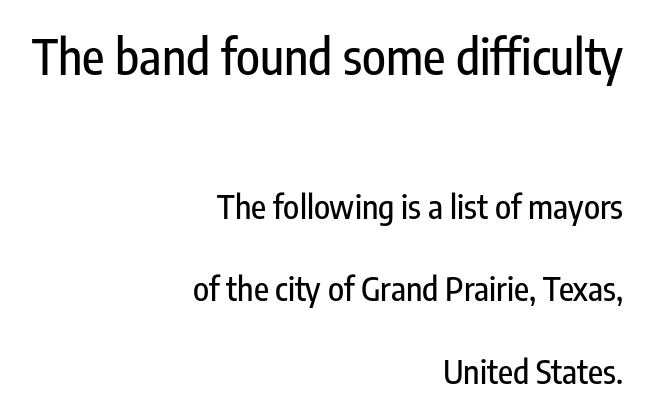
The letters stand upright; this is a roman face. Check the space under the baseline: it is left empty. A typesetter would call this proportional, since set widths differ per character. Students, observe: this is what heavily led, spacious text looks like.
